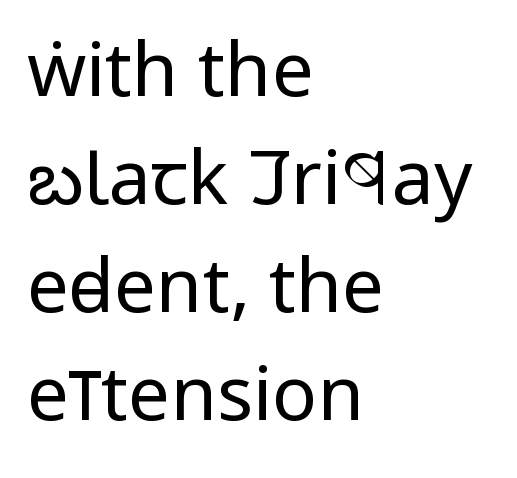
{"serif": "no", "italic": "no", "bold": "no", "weight": "regular", "width": "condensed", "stroke_contrast": "low", "x_height": "large", "monospaced": "no", "underline": "no", "align": "left", "line_spacing": "normal", "line_spacing_ratio": 1.44, "letter_spacing": "normal", "letter_spacing_em": 0.0, "glyph_px": 75}
